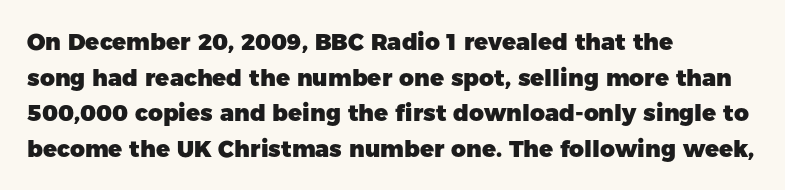
Q: Is the text bold? A: Yes.
Q: Is the text italic (slanted)? A: No, it is upright.
Q: Is the text underlined? A: No.
Q: How is the paragraph aligned? A: Left-aligned.
Q: Is the spacing between letters normal or unusually wide? A: Normal.
Q: Is the spacing between lines tight, normal or loose? A: Normal.
